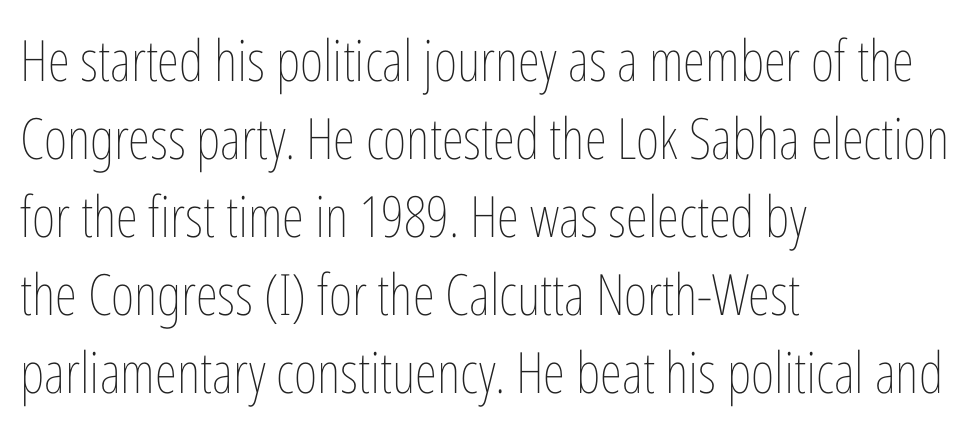
The image shows 57 px thin, condensed type, upright; set left-aligned, normal line spacing (1.37x), normal letter spacing, not underlined; low stroke contrast and a medium x-height.
